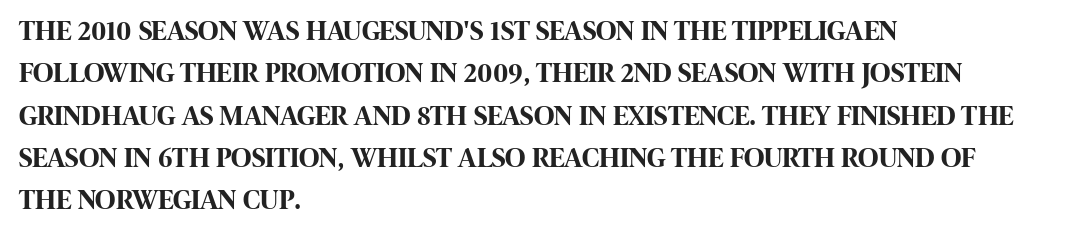
In CSS terms this would be text-align: left. This block has exactly the height ordinary leading produces. Character widths vary here, with narrow letters taking less room than wide ones. Default kerning and tracking; the words read as compact shapes.
